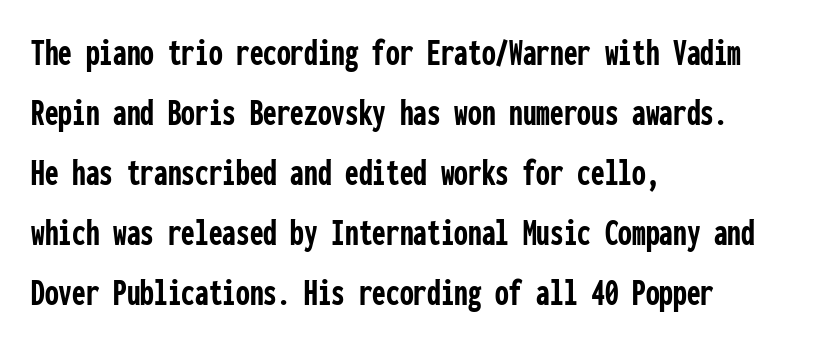
Baseline-to-baseline distance is the conventional proportion of letter height. Letter spacing: default. Every character here occupies the same horizontal width, giving the sample a typewriter-like rhythm. The glyphs in this specimen are sans serif. Short and long lines alike share a common starting point at left. The rendering uses a bold face; every stroke is thick and dark.
